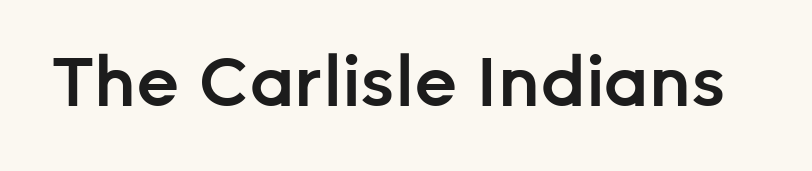
Q: Is the text bold? A: Semi-bold.
Q: Is the text italic (slanted)? A: No, it is upright.
Q: Is the typeface a serif or a sans-serif typeface? A: Sans-serif.
Q: Is the text underlined? A: No.
Q: Is the spacing between letters normal or unusually wide? A: Normal.
Q: Width (condensed, normal, or wide)? A: Normal.
Q: Stroke contrast? A: Low.
Q: x-height? A: Medium.
Q: Monospaced? A: No.
